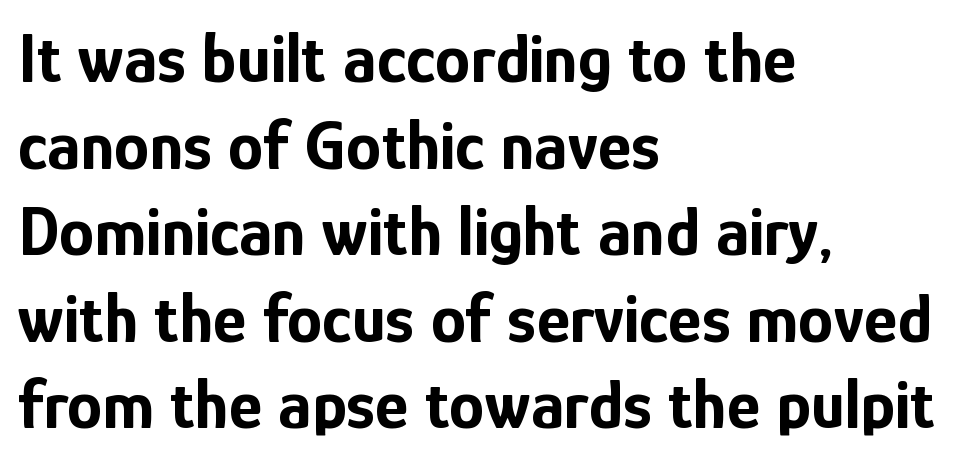
{"serif": "no", "italic": "no", "bold": "yes", "weight": "bold", "width": "condensed", "stroke_contrast": "low", "x_height": "medium", "monospaced": "no", "underline": "no", "align": "left", "line_spacing_ratio": 1.22, "letter_spacing": "normal", "letter_spacing_em": 0.0, "glyph_px": 71}
